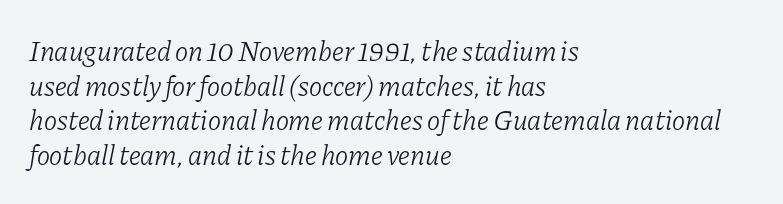
The rendering shows small feet on the letterforms — a serif design. The specimen reads as italic at a glance. The specimen omits any rule beneath the text block's lines. The face used here is rendered with its standard letterfit.
